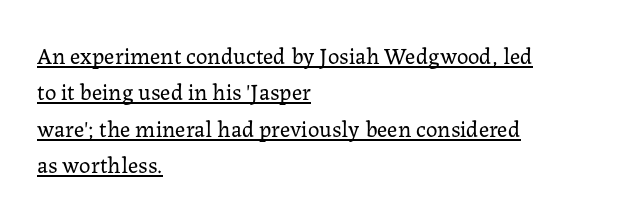
A baseline rule has been typeset under these characters. One-word summary of the alignment: left. The type is set solid horizontally, with unmodified tracking. Evenly set lines give the paragraph a standard silhouette. This reads as an unemphasized weight, regular at the heaviest.
